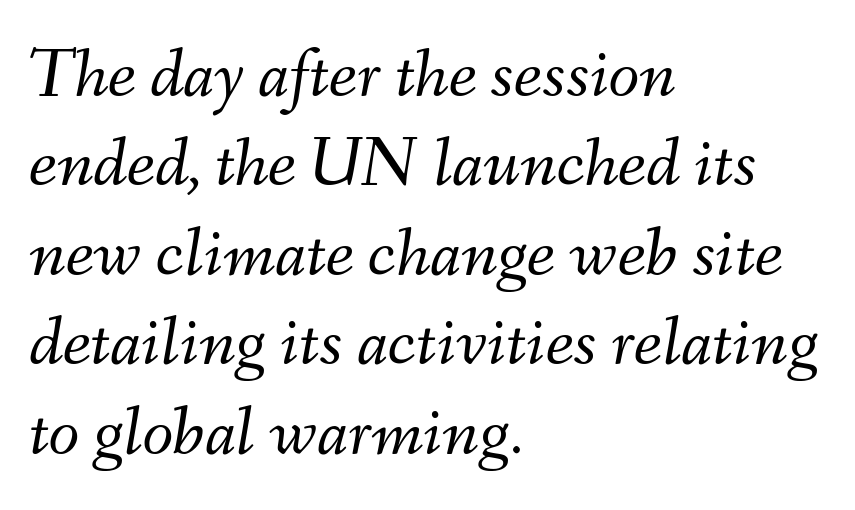
{"italic": "yes", "lean": "right", "slant_degrees": 9, "bold": "no", "weight": "light", "width": "normal", "stroke_contrast": "medium", "x_height": "small", "monospaced": "no", "underline": "no", "align": "left", "line_spacing": "normal", "line_spacing_ratio": 1.26, "letter_spacing": "normal", "letter_spacing_em": 0.0, "glyph_px": 71}
